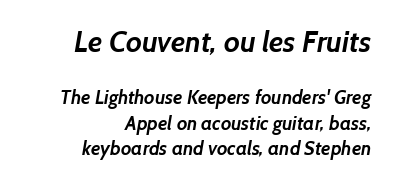
{"serif": "no", "bold": "yes", "weight": "semibold", "width": "normal", "stroke_contrast": "low", "x_height": "medium", "monospaced": "no", "underline": "no", "align": "right", "line_spacing": "normal", "line_spacing_ratio": 1.32, "letter_spacing": "normal", "letter_spacing_em": 0.0, "larger_block": "first", "size_ratio": 1.53, "glyph_px": 29}
